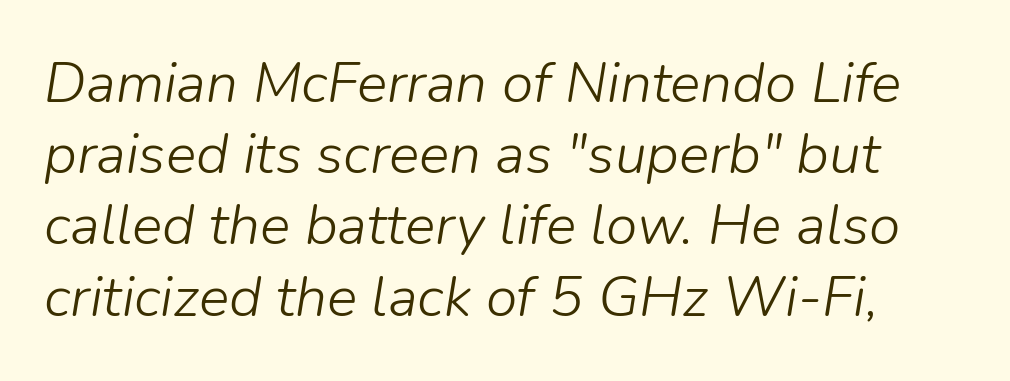
Spacing verdict: proportional, widths tailored to each character. Quick note: interline space is typical. Quick note: italic. Stroke thickness stays within the range of a standard reading face or lighter. A typesetter would call this zero additional tracking. The string is rendered with underlining switched off.
